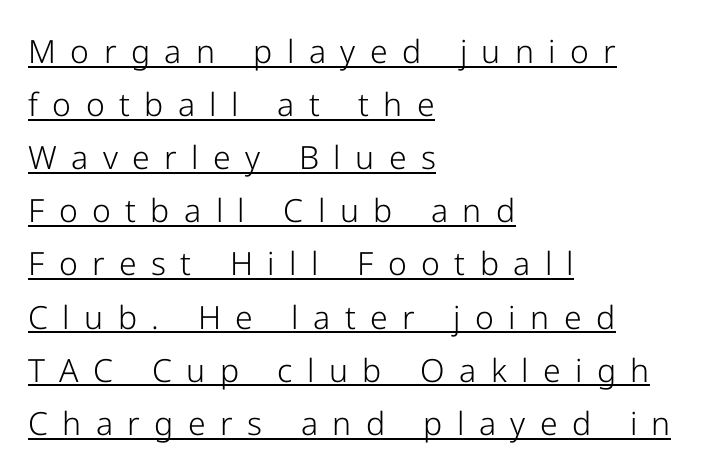
Q: Is the text bold? A: No.
Q: Is the text italic (slanted)? A: No, it is upright.
Q: Is the typeface a serif or a sans-serif typeface? A: Sans-serif.
Q: Is the text underlined? A: Yes.
Q: How is the paragraph aligned? A: Left-aligned.
Q: Is the spacing between letters normal or unusually wide? A: Unusually wide.
Q: Is the spacing between lines tight, normal or loose? A: Normal.
Q: Width (condensed, normal, or wide)? A: Normal.
Q: Stroke contrast? A: Low.
Q: x-height? A: Medium.
Q: Monospaced? A: No.
